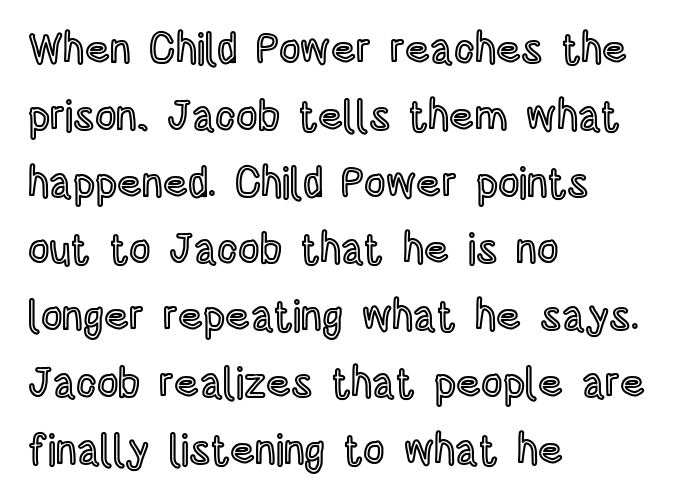
{"italic": "no", "width": "condensed", "x_height": "large", "monospaced": "no", "underline": "no", "align": "left", "line_spacing": "normal", "line_spacing_ratio": 1.59, "letter_spacing": "normal", "letter_spacing_em": 0.0, "glyph_px": 42}
